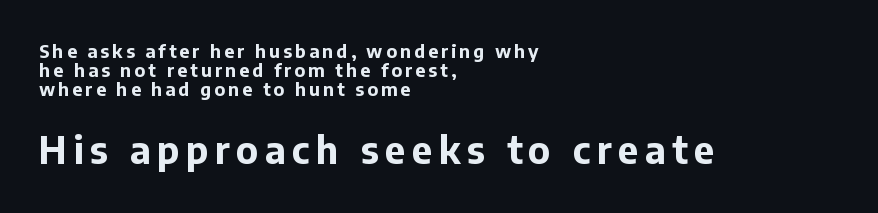
Here the designer chose a conventional face with non-uniform glyph widths. Alignment: flush left. Size hierarchy here favors the trailing block over the leading one. Its strokes are broad and dark, the hallmark of bold type.
